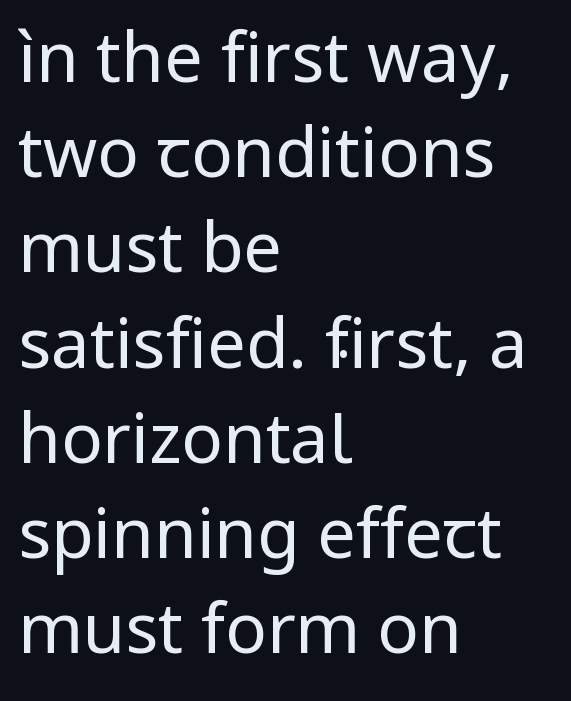
Q: Is the text bold? A: No.
Q: Is the text italic (slanted)? A: No, it is upright.
Q: Is the typeface a serif or a sans-serif typeface? A: Sans-serif.
Q: Is the text underlined? A: No.
Q: How is the paragraph aligned? A: Left-aligned.
Q: Is the spacing between letters normal or unusually wide? A: Normal.
Q: Is the spacing between lines tight, normal or loose? A: Normal.
Q: Width (condensed, normal, or wide)? A: Normal.
Q: Stroke contrast? A: Low.
Q: x-height? A: Medium.
Q: Monospaced? A: No.
